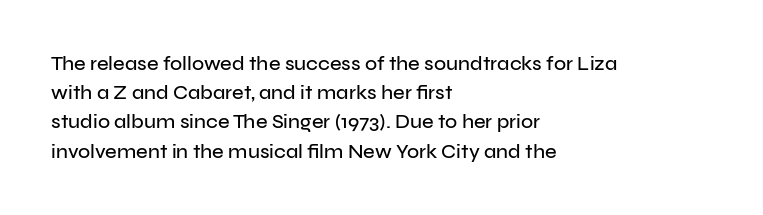
Q: Is the text italic (slanted)? A: No, it is upright.
Q: Is the text underlined? A: No.
Q: How is the paragraph aligned? A: Left-aligned.
Q: Is the spacing between letters normal or unusually wide? A: Normal.
Q: Is the spacing between lines tight, normal or loose? A: Normal.
